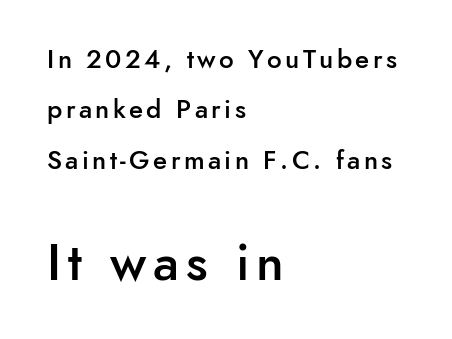
Q: Is the text bold? A: Semi-bold.
Q: Is the text italic (slanted)? A: No, it is upright.
Q: Is the typeface a serif or a sans-serif typeface? A: Sans-serif.
Q: Is the text underlined? A: No.
Q: How is the paragraph aligned? A: Left-aligned.
Q: Is the spacing between lines tight, normal or loose? A: Loose.
Q: Which block of text is set in a larger size, the first (top) or the second (bottom)? A: The second (bottom) one.
Q: Width (condensed, normal, or wide)? A: Normal.
Q: Stroke contrast? A: Low.
Q: x-height? A: Small.
Q: Monospaced? A: No.
